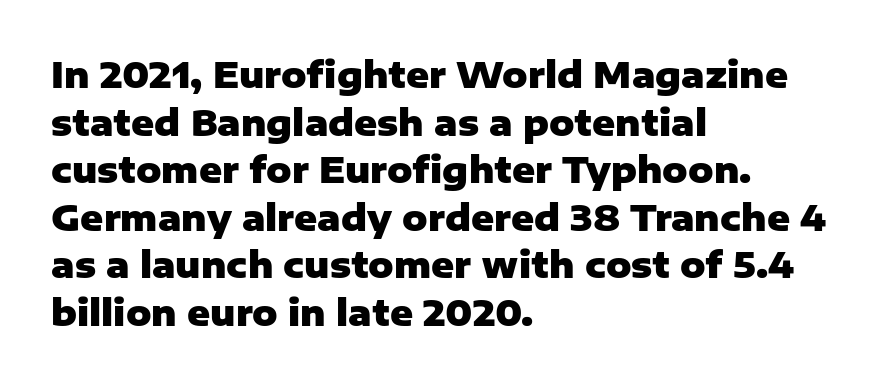
{"serif": "no", "italic": "no", "bold": "yes", "weight": "heavy", "width": "normal", "stroke_contrast": "low", "x_height": "medium", "monospaced": "no", "underline": "no", "align": "left", "line_spacing": "normal", "line_spacing_ratio": 1.36, "letter_spacing": "normal", "letter_spacing_em": 0.0, "glyph_px": 35}
